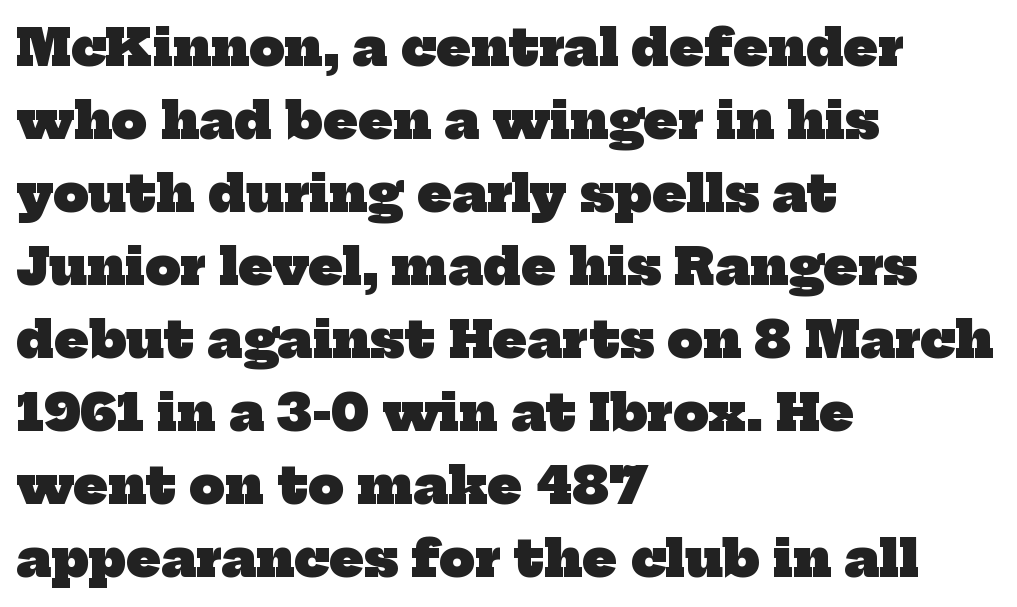
The image shows 50 px heavy serif type; set left-aligned, normal line spacing (1.46x), normal letter spacing, not underlined; low stroke contrast and a medium x-height.
